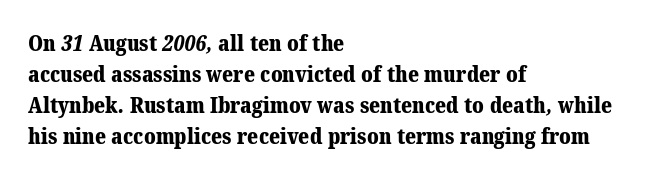
The space beneath each line is pristine and unruled. Words appear dense and cohesive because spacing is normal. Caption: bold face, heavy strokes. Notice how descenders clear the ascenders below comfortably — that's standard leading. Is the block centered? No — it sits flush against the left margin.
